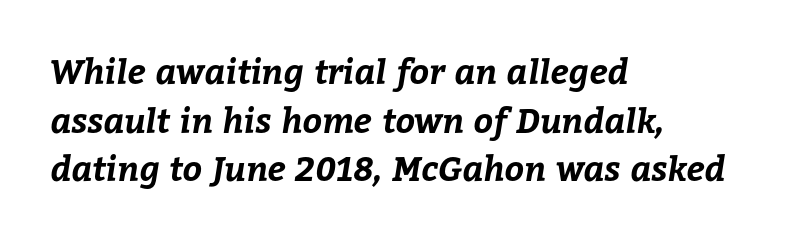
You could call the tracking neutral — neither tight nor loose. Note the varied advance widths — an 'i' is clearly narrower than an 'm'. Its strokes are broad and dark, the hallmark of bold type. The space between consecutive lines is moderate.
